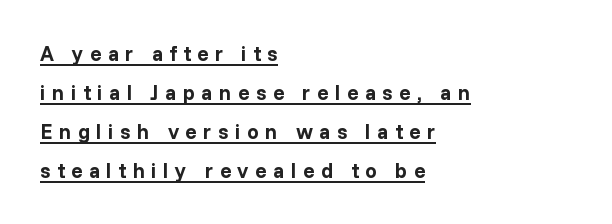
The image shows 21 px bold type, upright; set left-aligned, line spacing 1.85x, unusually wide letter spacing (+0.31 em), underlined.
